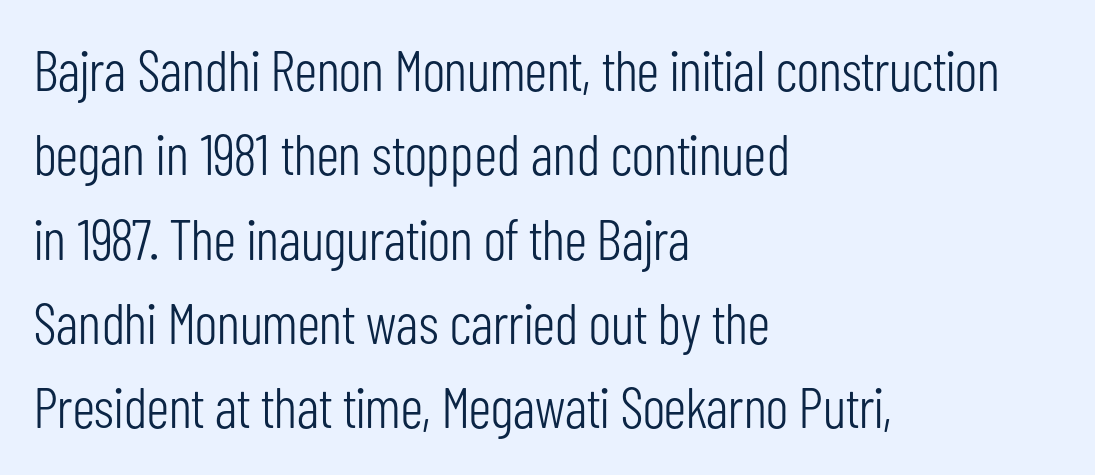
{"serif": "no", "italic": "no", "bold": "no", "weight": "light", "width": "condensed", "stroke_contrast": "low", "x_height": "medium", "monospaced": "no", "underline": "no", "align": "left", "line_spacing": "normal", "line_spacing_ratio": 1.48, "letter_spacing": "normal", "letter_spacing_em": 0.0, "glyph_px": 57}
